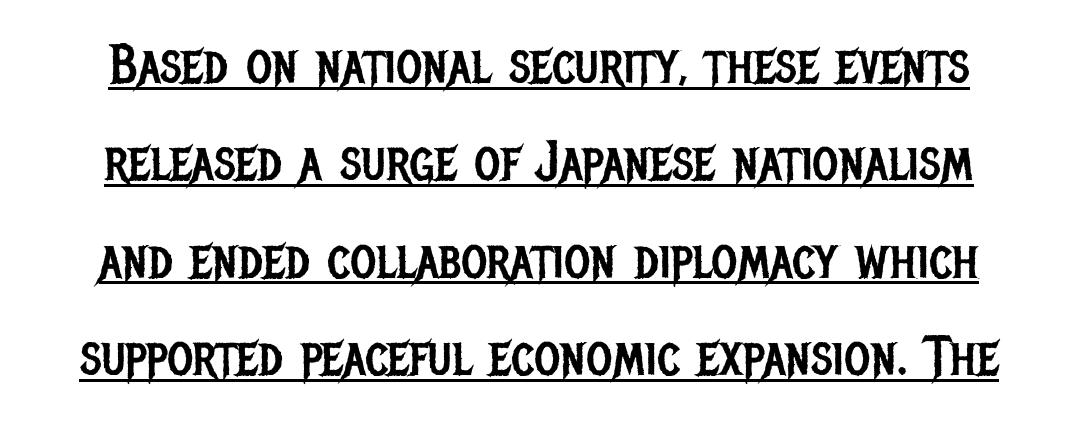
The image shows 56 px regular-weight, condensed sans-serif type, upright; set line spacing 1.74x, normal letter spacing, underlined; low stroke contrast and a large x-height.
